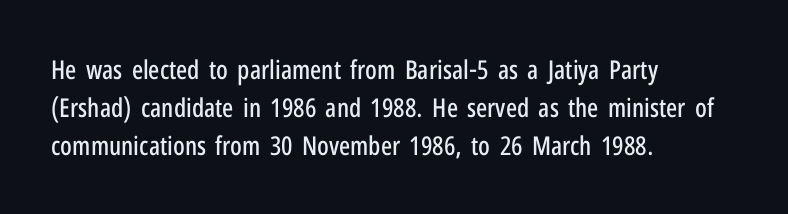
Q: Is the text italic (slanted)? A: No, it is upright.
Q: Is the text underlined? A: No.
Q: How is the paragraph aligned? A: Left-aligned.
Q: Is the spacing between letters normal or unusually wide? A: Normal.
Q: Is the spacing between lines tight, normal or loose? A: Normal.
